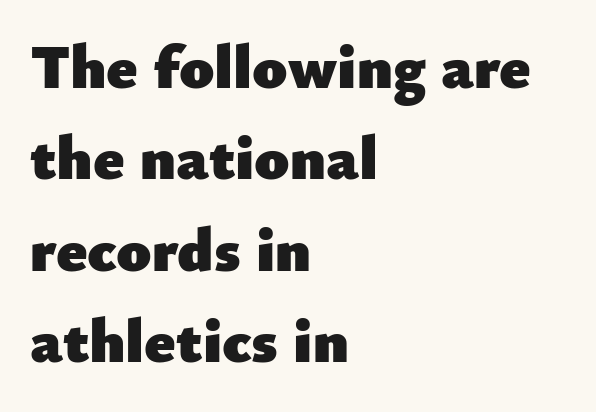
Q: Is the text bold? A: Yes.
Q: Is the text italic (slanted)? A: No, it is upright.
Q: Is the typeface a serif or a sans-serif typeface? A: Sans-serif.
Q: Is the text underlined? A: No.
Q: How is the paragraph aligned? A: Left-aligned.
Q: Is the spacing between letters normal or unusually wide? A: Normal.
Q: Is the spacing between lines tight, normal or loose? A: Normal.
Q: Width (condensed, normal, or wide)? A: Normal.
Q: Stroke contrast? A: Low.
Q: x-height? A: Small.
Q: Monospaced? A: No.
